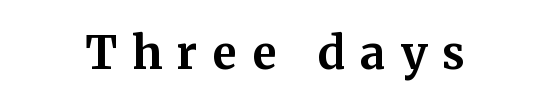
Q: Is the text bold? A: Yes.
Q: Is the text italic (slanted)? A: No, it is upright.
Q: Is the typeface a serif or a sans-serif typeface? A: Serif.
Q: Is the text underlined? A: No.
Q: Is the spacing between letters normal or unusually wide? A: Unusually wide.
Q: Width (condensed, normal, or wide)? A: Normal.
Q: Stroke contrast? A: Medium.
Q: x-height? A: Medium.
Q: Monospaced? A: No.
